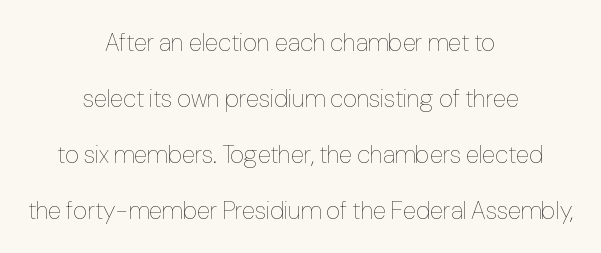
The image shows 25 px text type, upright; set centered, loose line spacing (2.24x), normal letter spacing, not underlined.
